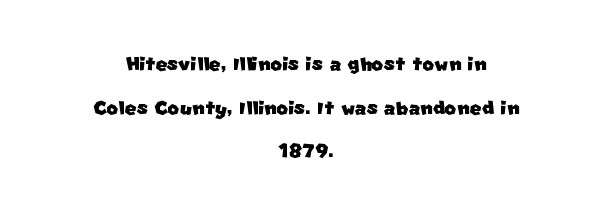
Plain, unruled lines of type. Look at the tracking — it's just the regular setting, nothing added. The rag falls on both sides of this text block equally.
